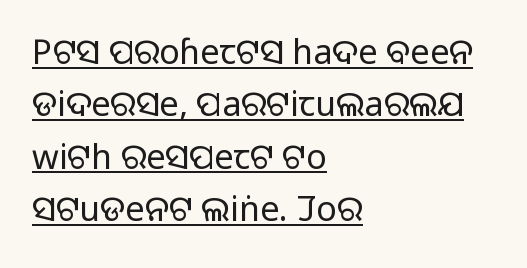
Nope, no serifs anywhere on these letters. Rendered with straight, roman letterforms. Compared with a centered layout, this one pins lines to the left instead. Evenly set lines give the paragraph a standard silhouette. A quiet, ordinary-to-light weight characterises the typeface.
